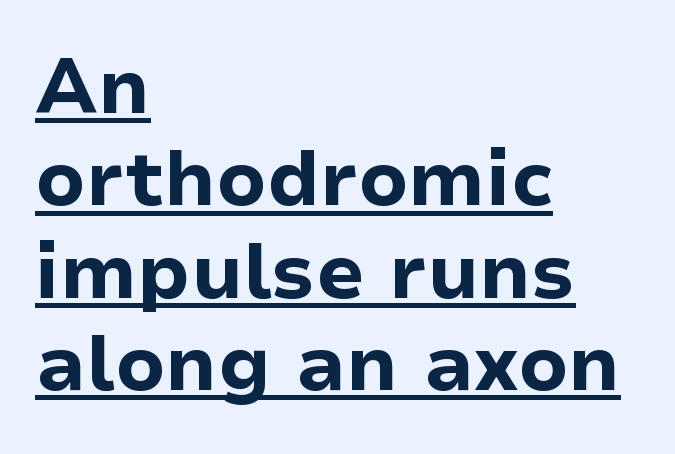
Does extra space separate the letters? No, they use regular spacing. Each letter's strokes conclude bluntly, with no projecting serifs. The typography opts for an upright posture over an oblique one. Do the characters align in a grid? No, the font is proportional. The ragged edge is on the right, which tells us the setting is flush left.
